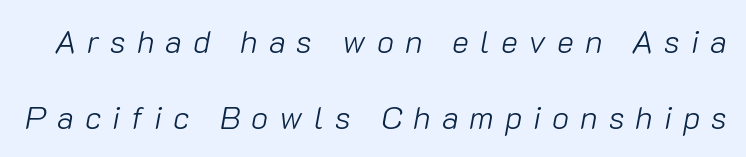
The image shows 32 px light type, italic (leaning right); set loose line spacing (2.36x), unusually wide letter spacing (+0.34 em), not underlined; low stroke contrast and a medium x-height.
